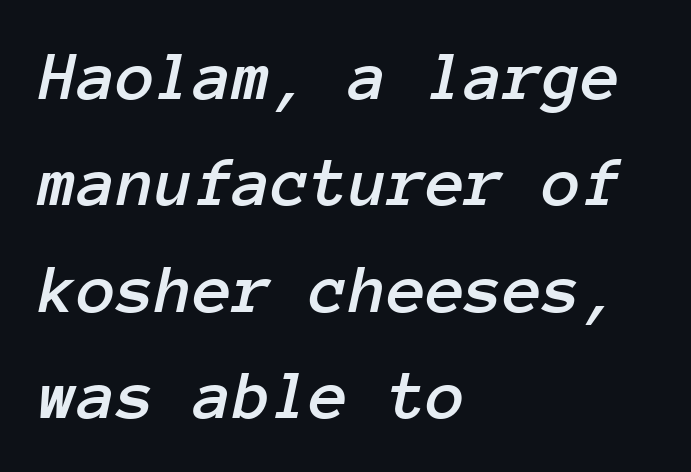
Q: Is the text italic (slanted)? A: Yes, it leans right by about 12 degrees.
Q: Is the text underlined? A: No.
Q: How is the paragraph aligned? A: Left-aligned.
Q: Is the spacing between letters normal or unusually wide? A: Normal.
Q: Is the spacing between lines tight, normal or loose? A: Normal.
Q: Width (condensed, normal, or wide)? A: Normal.
Q: Stroke contrast? A: Low.
Q: x-height? A: Medium.
Q: Monospaced? A: Yes.
